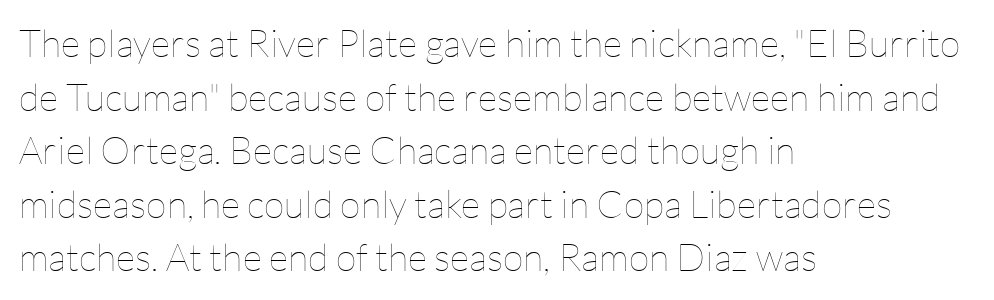
The image shows 38 px thin type, upright; set left-aligned, normal line spacing (1.41x), normal letter spacing, not underlined; low stroke contrast and a medium x-height.
